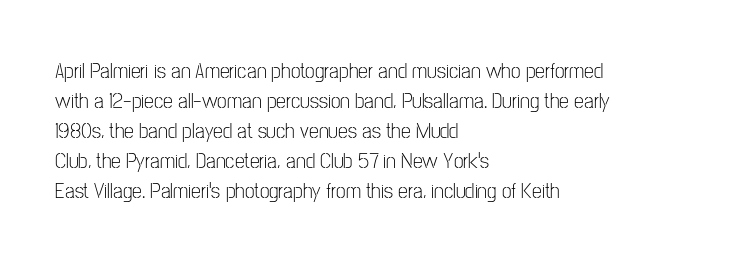
Q: Is the text bold? A: No.
Q: Is the text italic (slanted)? A: No, it is upright.
Q: Is the text underlined? A: No.
Q: How is the paragraph aligned? A: Left-aligned.
Q: Is the spacing between letters normal or unusually wide? A: Normal.
Q: Is the spacing between lines tight, normal or loose? A: Normal.
